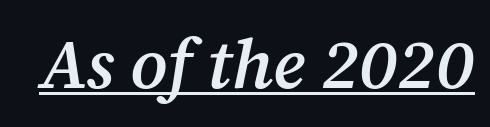
Each letter's strokes conclude with small projecting serifs. Here the glyphs are tracked normally, forming tight word shapes. Is the type slanted? Yes — the strokes lean at a clear angle. Somebody hit Ctrl+U on this one — the words are underlined. Strokes here are thickened, but only to semibold level. The letters advance in unequal steps, a hallmark of proportional type.
